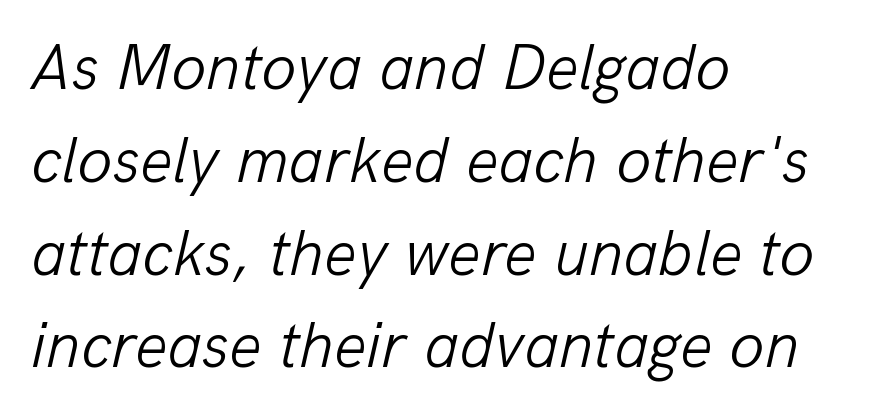
The image shows 64 px light type, italic (leaning right); set left-aligned, normal line spacing (1.45x), normal letter spacing, not underlined; low stroke contrast and a medium x-height.
